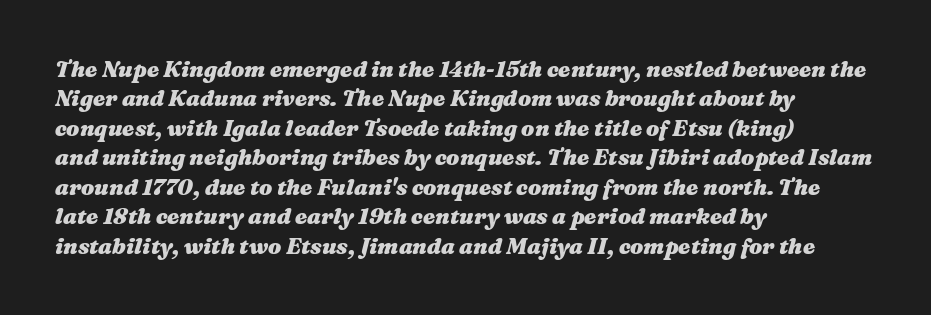
The image shows 22 px bold type, italic (leaning right); set left-aligned, normal line spacing (1.34x), normal letter spacing, not underlined.
